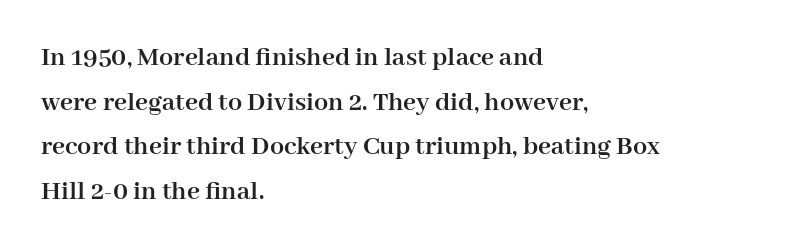
Q: Is the text bold? A: Yes.
Q: Is the text italic (slanted)? A: No, it is upright.
Q: Is the typeface a serif or a sans-serif typeface? A: Serif.
Q: Is the text underlined? A: No.
Q: How is the paragraph aligned? A: Left-aligned.
Q: Is the spacing between letters normal or unusually wide? A: Normal.
Q: Is the spacing between lines tight, normal or loose? A: Normal.
Q: Width (condensed, normal, or wide)? A: Normal.
Q: Stroke contrast? A: High.
Q: x-height? A: Medium.
Q: Monospaced? A: No.
